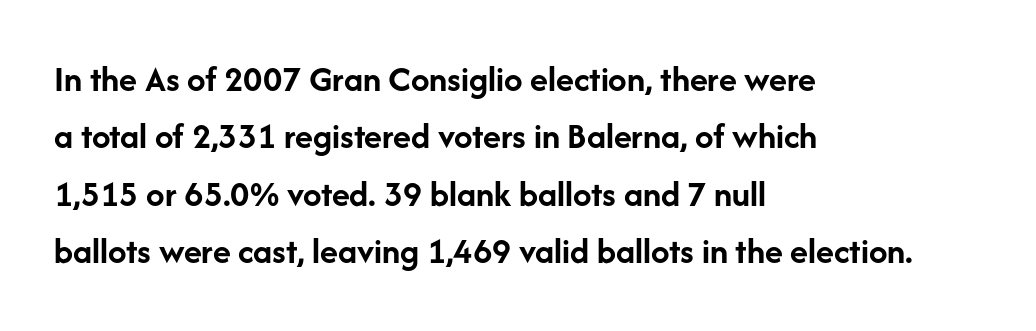
{"serif": "no", "italic": "no", "bold": "yes", "weight": "semibold", "width": "normal", "stroke_contrast": "low", "x_height": "medium", "monospaced": "no", "underline": "no", "align": "left", "line_spacing": "normal", "line_spacing_ratio": 1.55, "letter_spacing": "normal", "letter_spacing_em": 0.0, "glyph_px": 37}
